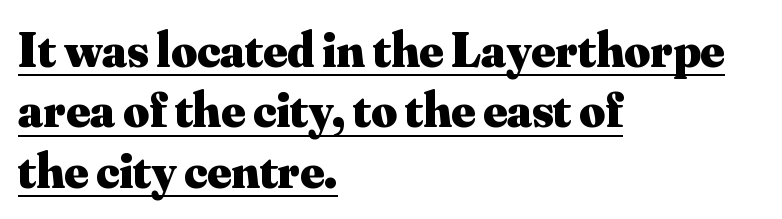
{"serif": "yes", "italic": "no", "bold": "yes", "weight": "heavy", "width": "normal", "stroke_contrast": "medium", "x_height": "small", "monospaced": "no", "underline": "yes", "align": "left", "line_spacing_ratio": 1.21, "letter_spacing": "normal", "letter_spacing_em": 0.0, "glyph_px": 50}
